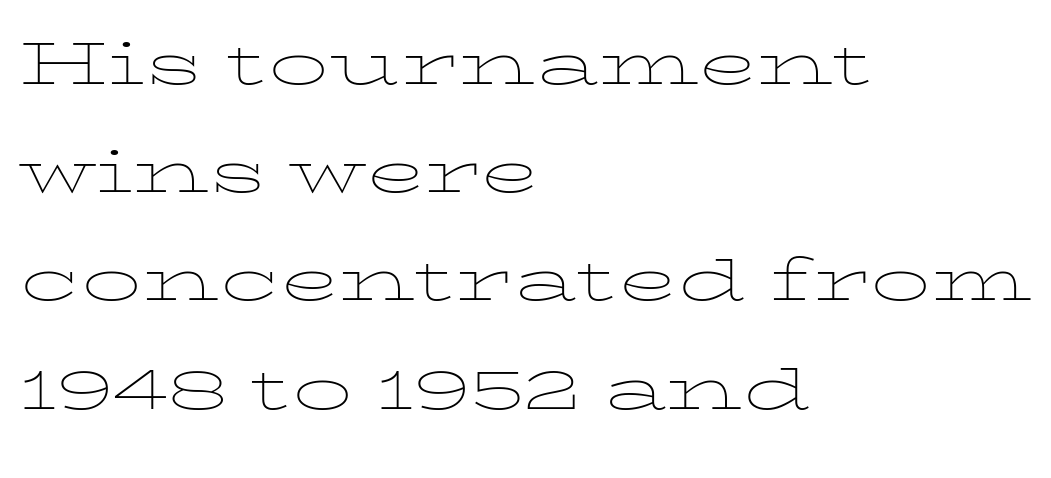
Each stroke keeps to a modest, everyday thickness or less. This sample is left-justified, so line endings fall wherever the words run out. Think of a printed novel: that variable character pitch is what you see here. Honestly, the row spacing looks completely unremarkable. The lettering stays uniformly vertical, giving the passage a roman look.
